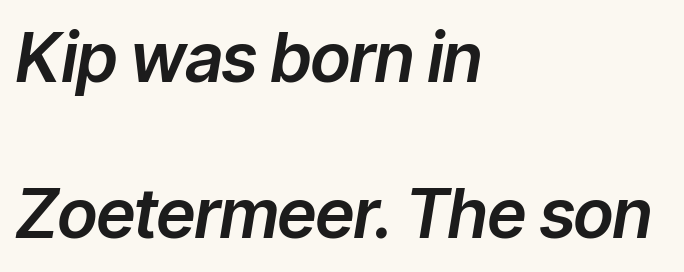
{"italic": "yes", "lean": "right", "slant_degrees": 9, "width": "normal", "stroke_contrast": "low", "x_height": "medium", "monospaced": "no", "underline": "no", "align": "left", "line_spacing": "loose", "line_spacing_ratio": 2.3, "letter_spacing": "normal", "letter_spacing_em": 0.0, "glyph_px": 68}
